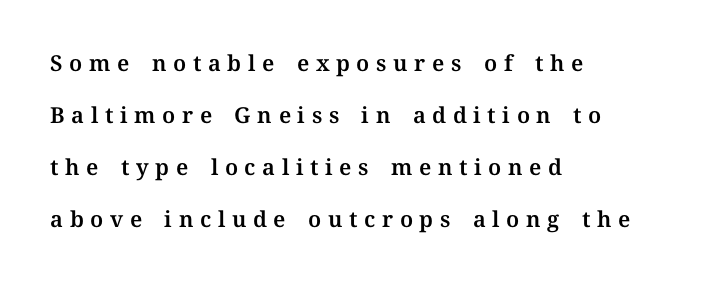
The image shows 22 px text type, upright; set left-aligned, loose line spacing (2.36x), unusually wide letter spacing (+0.3 em), not underlined.
